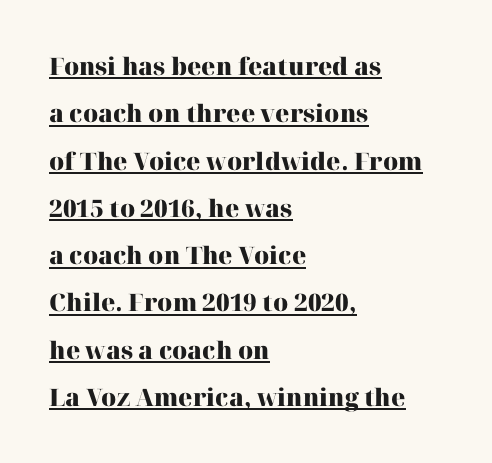
The image shows 24 px bold type, upright; set left-aligned, loose line spacing (1.97x), normal letter spacing, underlined.
